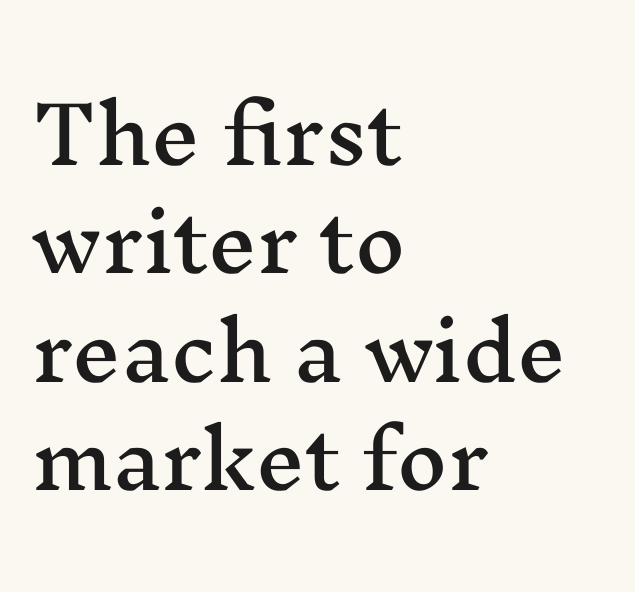
The rag falls on the right side of this text block. Do the letters lean? They stand straight. The gap between lines stays unmarked. Between one letter and the next there's only the usual sliver of space. Do the characters align in a grid? No, the font is proportional.
